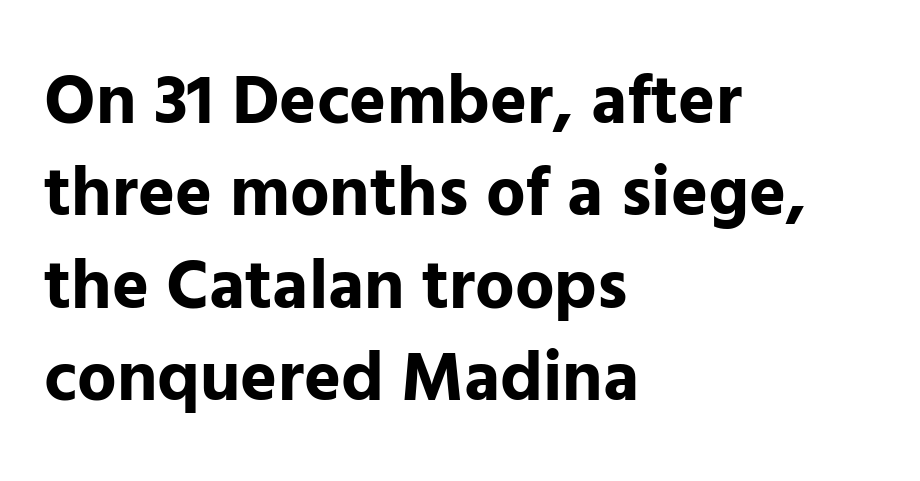
Whoever set this chose a conventional vertical rhythm. On the weight axis this lands at bold, roughly 700. The text was rendered using a sans face with plain stroke endings. The typography opts for an upright posture over an oblique one. How are the letters spaced? Ordinarily, with no added tracking. Which margin do the lines hug? The left one — the right edge is uneven.
